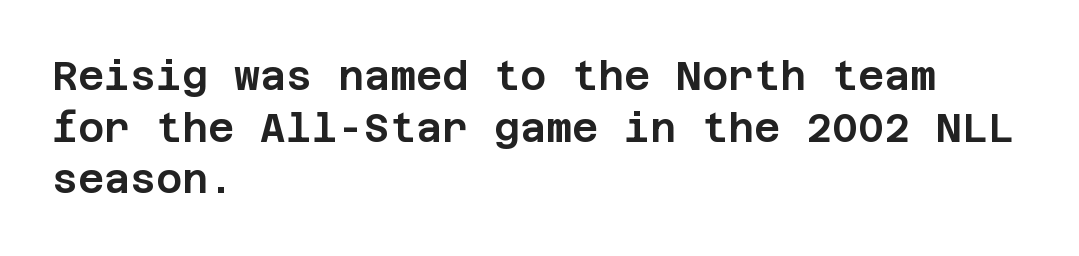
{"serif": "no", "italic": "no", "width": "normal", "stroke_contrast": "low", "x_height": "large", "underline": "no", "align": "left", "line_spacing": "normal", "line_spacing_ratio": 1.29, "letter_spacing": "normal", "letter_spacing_em": 0.0, "glyph_px": 40}
